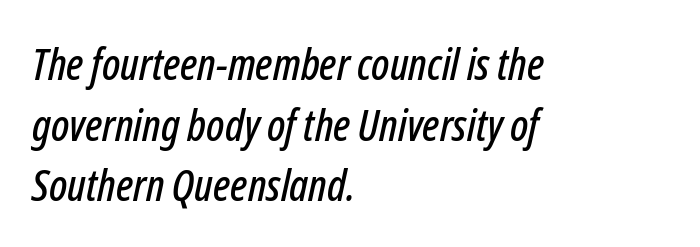
{"italic": "yes", "lean": "right", "slant_degrees": 12, "width": "condensed", "stroke_contrast": "low", "x_height": "medium", "monospaced": "no", "underline": "no", "align": "left", "line_spacing": "normal", "line_spacing_ratio": 1.38, "letter_spacing": "normal", "letter_spacing_em": 0.0, "glyph_px": 44}
